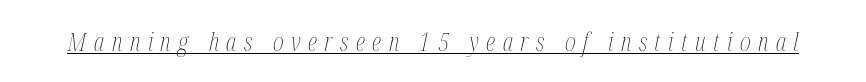
Q: Is the text bold? A: No.
Q: Is the text italic (slanted)? A: Yes, it leans right by about 12 degrees.
Q: Is the text underlined? A: Yes.
Q: Is the spacing between letters normal or unusually wide? A: Unusually wide.
